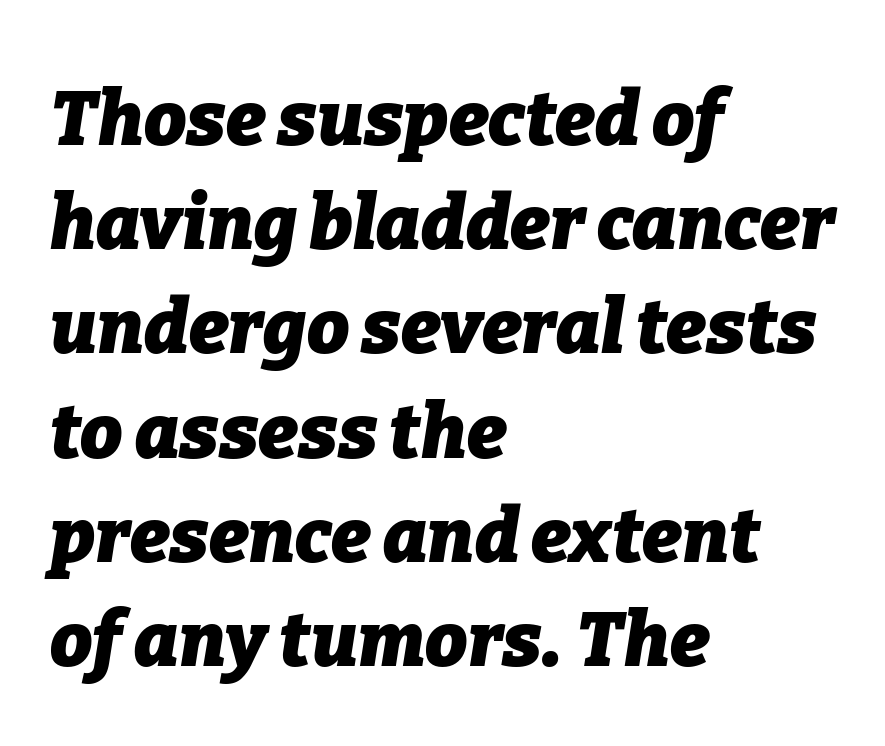
Stroke thickness is high; the sample reads as a true bold. The face used here has a pronounced slope to its letters. These lines are set flush left with a ragged right edge. This rendering features lettering with no underline. The passage shown stacks its lines at a standard gap.
